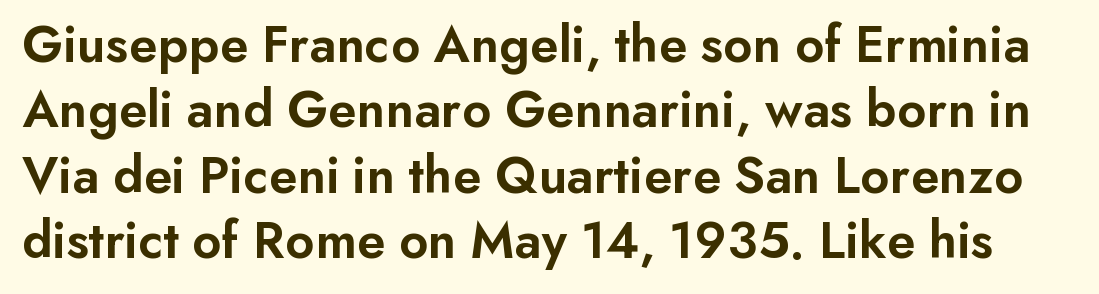
{"serif": "no", "italic": "no", "bold": "semi", "weight": "semibold", "width": "normal", "stroke_contrast": "low", "x_height": "small", "monospaced": "no", "underline": "no", "line_spacing_ratio": 1.21, "letter_spacing": "normal", "letter_spacing_em": 0.0, "glyph_px": 54}
